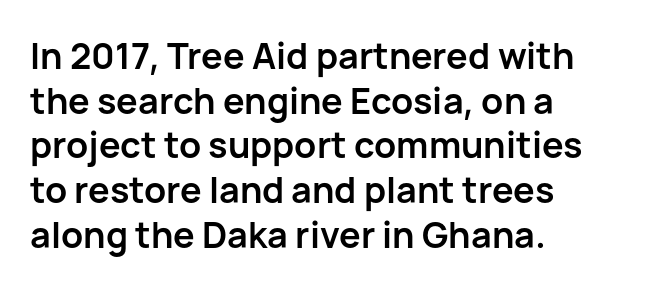
Teacher's note: observe the even left margin — that is flush-left alignment. Every letter is thick-stroked: bold, no question. Compared with typical body copy, the letter spacing here is the same. These lines are composed in type without serifs.
